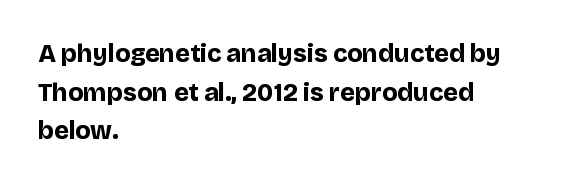
Lines of text with bare space underneath. Default kerning and tracking; the words read as compact shapes. Typeset ragged right — the left edge is the straight one. Regarding leading, the lines here are spaced in the standard way. Every stem runs plumb, perpendicular to the baseline.
